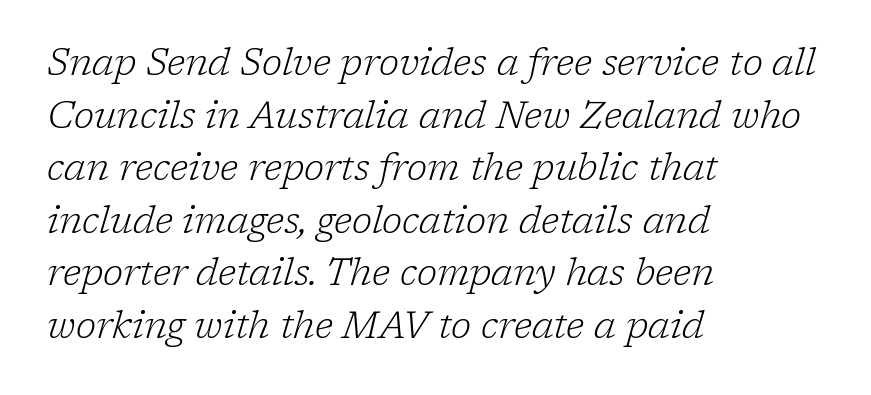
Q: Is the text bold? A: No.
Q: Is the text italic (slanted)? A: Yes, it leans right by about 17 degrees.
Q: Is the typeface a serif or a sans-serif typeface? A: Serif.
Q: Is the text underlined? A: No.
Q: How is the paragraph aligned? A: Left-aligned.
Q: Is the spacing between letters normal or unusually wide? A: Normal.
Q: Is the spacing between lines tight, normal or loose? A: Normal.
Q: Width (condensed, normal, or wide)? A: Normal.
Q: Stroke contrast? A: Low.
Q: x-height? A: Medium.
Q: Monospaced? A: No.
